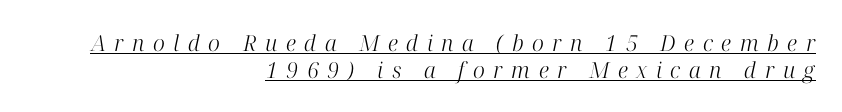
Q: Is the text bold? A: No.
Q: Is the text italic (slanted)? A: Yes, it leans right by about 12 degrees.
Q: Is the text underlined? A: Yes.
Q: How is the paragraph aligned? A: Right-aligned.
Q: Is the spacing between letters normal or unusually wide? A: Unusually wide.
